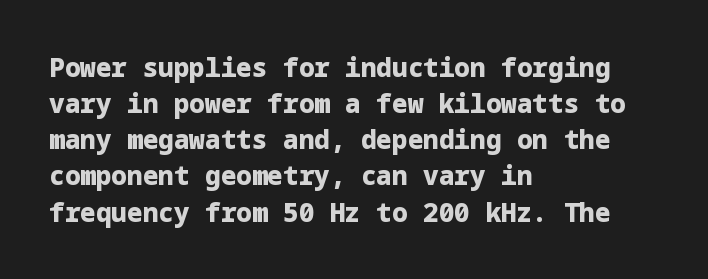
Clear beneath every line of the passage. The typography opts for an upright posture over an oblique one. Evenly set lines give the paragraph a standard silhouette. Standard letterfit; no display-style spreading of the glyphs. The compositor pushed each line to the left boundary.
